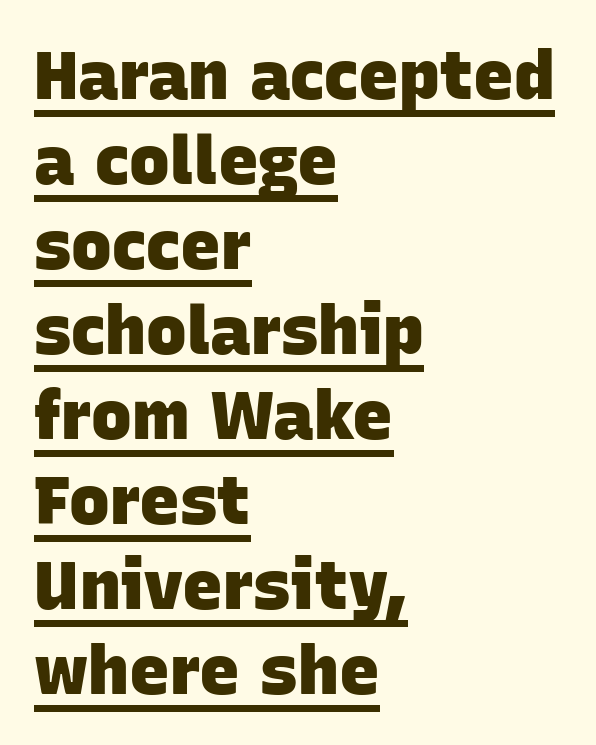
Q: Is the text bold? A: Yes.
Q: Is the typeface a serif or a sans-serif typeface? A: Sans-serif.
Q: Is the text underlined? A: Yes.
Q: How is the paragraph aligned? A: Left-aligned.
Q: Is the spacing between letters normal or unusually wide? A: Normal.
Q: Is the spacing between lines tight, normal or loose? A: Normal.
Q: Width (condensed, normal, or wide)? A: Normal.
Q: Stroke contrast? A: Low.
Q: x-height? A: Large.
Q: Monospaced? A: No.
